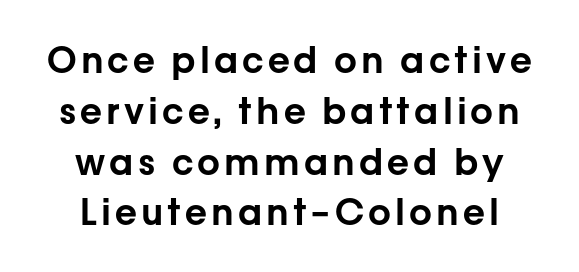
Q: Is the text italic (slanted)? A: No, it is upright.
Q: Is the typeface a serif or a sans-serif typeface? A: Sans-serif.
Q: Is the text underlined? A: No.
Q: Is the spacing between lines tight, normal or loose? A: Normal.
Q: Width (condensed, normal, or wide)? A: Normal.
Q: Stroke contrast? A: Low.
Q: x-height? A: Medium.
Q: Monospaced? A: No.
